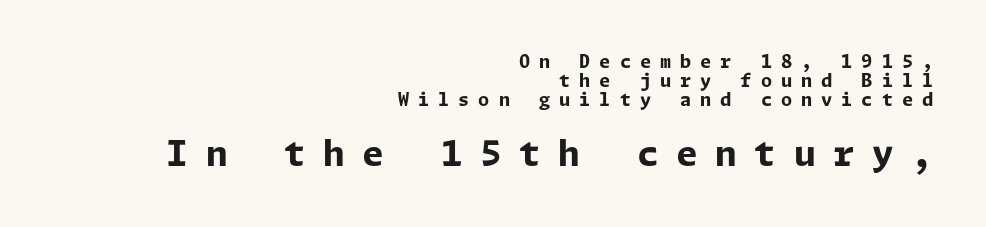
Just letters on the line, the space beneath them empty. The sample has been set heavy, in full bold. These two chunks differ in scale, with the bottom chunk taking the larger measure. A sans-serif font was chosen for this passage. Rows of type sit shoulder to shoulder in the vertical direction. Substantial extra tracking has been applied to these lines.
